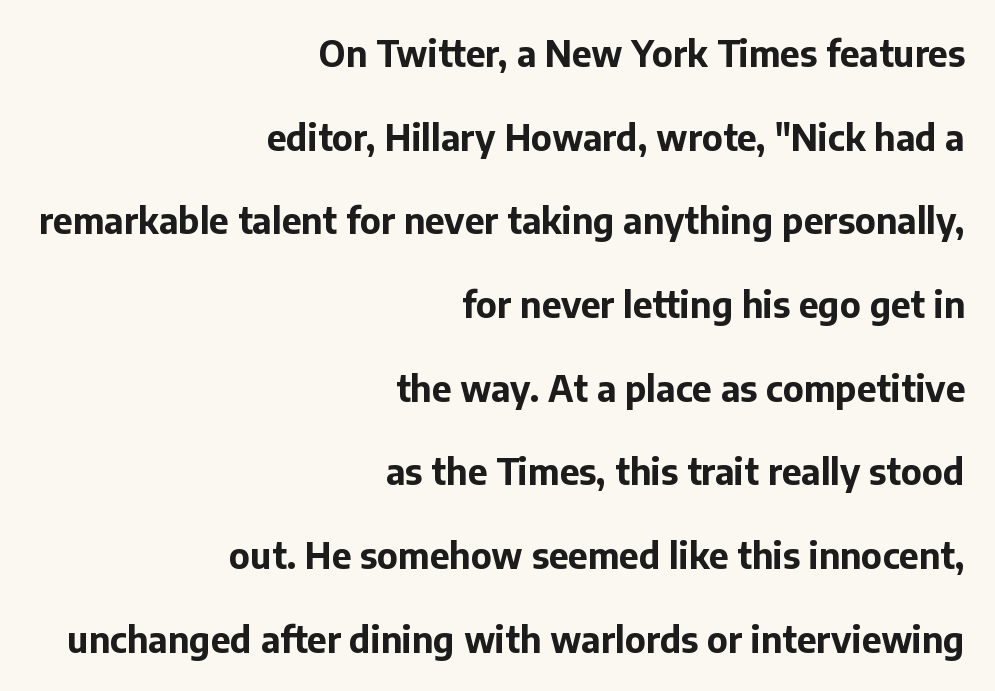
A student would call this right alignment; a typographer would say flush right, rag left. You can tell it's not italic because the verticals are truly vertical. The face used here is proportionally spaced, like ordinary book or web type. Just letters on the line, the space beneath them empty. These lines are composed in type without serifs. Bold? Absolutely — the strokes are thick and heavy.
